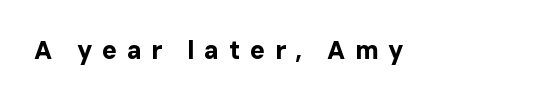
Notice how thick the strokes are: this is what a full bold looks like. The lettering stays uniformly vertical, giving the passage a roman look. Unmarked baselines from the first word to the last. Each word looks stretched out because of the extra space between its letters.
